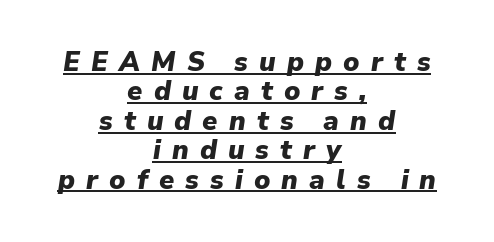
Q: Is the text bold? A: Yes.
Q: Is the text italic (slanted)? A: Yes, it leans right by about 9 degrees.
Q: Is the text underlined? A: Yes.
Q: How is the paragraph aligned? A: Centered.
Q: Is the spacing between letters normal or unusually wide? A: Unusually wide.
Q: Is the spacing between lines tight, normal or loose? A: Tight.
